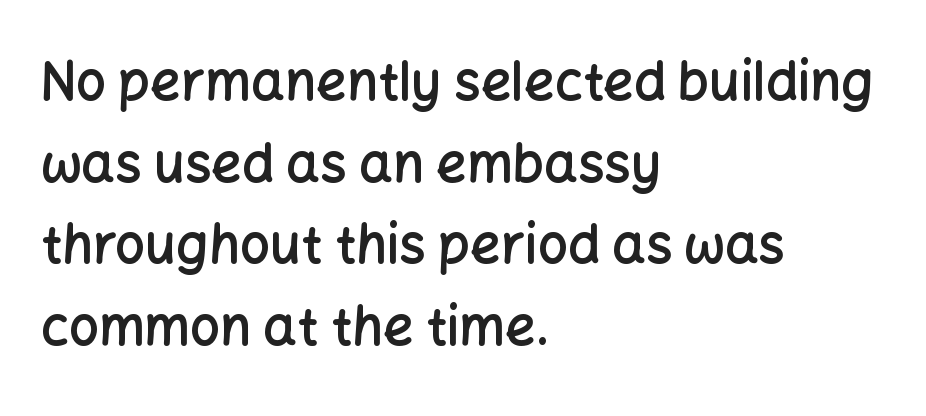
Q: Is the text bold? A: Semi-bold.
Q: Is the text italic (slanted)? A: No, it is upright.
Q: Is the typeface a serif or a sans-serif typeface? A: Sans-serif.
Q: Is the text underlined? A: No.
Q: How is the paragraph aligned? A: Left-aligned.
Q: Is the spacing between letters normal or unusually wide? A: Normal.
Q: Is the spacing between lines tight, normal or loose? A: Normal.
Q: Width (condensed, normal, or wide)? A: Normal.
Q: Stroke contrast? A: Low.
Q: x-height? A: Medium.
Q: Monospaced? A: No.
